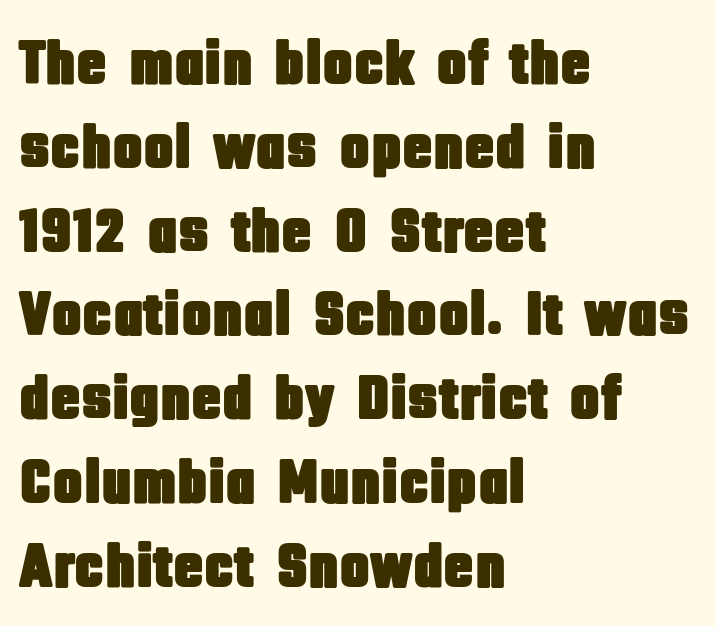
The image shows 63 px condensed sans-serif type, upright; set left-aligned, normal line spacing (1.33x), normal letter spacing, not underlined; low stroke contrast and a large x-height.
